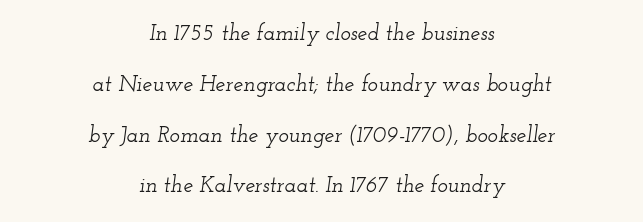
{"italic": "yes", "lean": "right", "slant_degrees": 12, "underline": "no", "align": "center", "line_spacing": "loose", "line_spacing_ratio": 2.31, "letter_spacing": "normal", "letter_spacing_em": 0.0, "glyph_px": 22}
